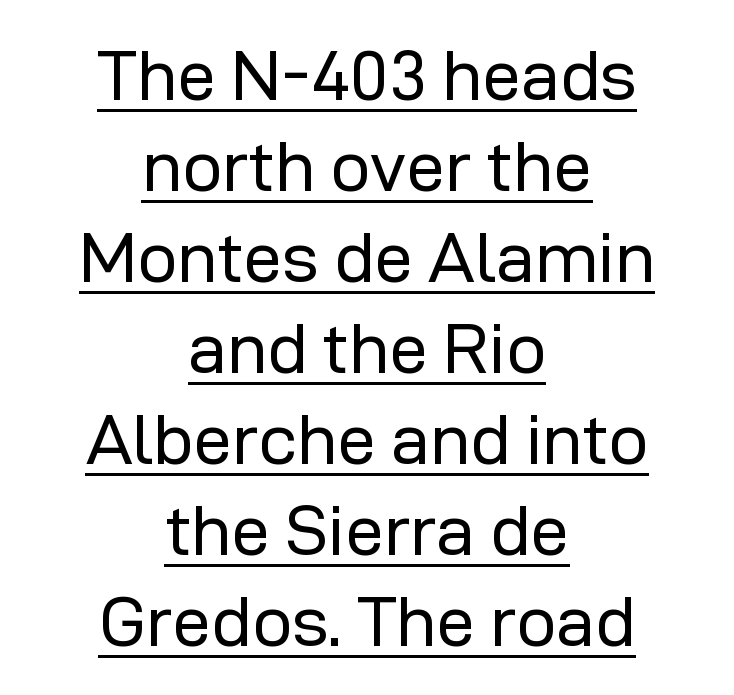
Q: Is the text bold? A: No.
Q: Is the text italic (slanted)? A: No, it is upright.
Q: Is the typeface a serif or a sans-serif typeface? A: Sans-serif.
Q: Is the text underlined? A: Yes.
Q: How is the paragraph aligned? A: Centered.
Q: Is the spacing between letters normal or unusually wide? A: Normal.
Q: Is the spacing between lines tight, normal or loose? A: Normal.
Q: Width (condensed, normal, or wide)? A: Normal.
Q: Stroke contrast? A: Low.
Q: x-height? A: Medium.
Q: Monospaced? A: No.
